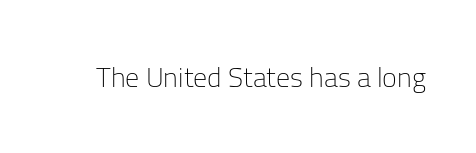
The image shows 28 px light sans-serif type, upright; set normal letter spacing, not underlined; low stroke contrast and a medium x-height.
